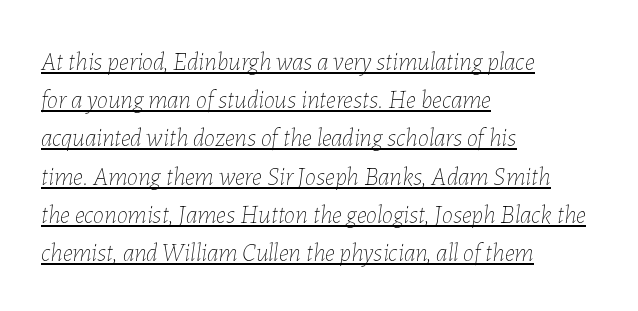
{"italic": "yes", "lean": "right", "slant_degrees": 7, "bold": "no", "underline": "yes", "align": "left", "line_spacing": "normal", "line_spacing_ratio": 1.53, "letter_spacing": "normal", "letter_spacing_em": 0.0, "glyph_px": 25}
